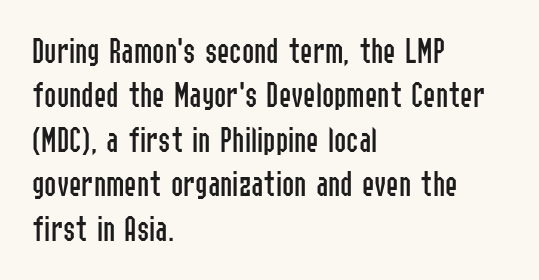
The image shows 37 px regular-weight, condensed sans-serif type, upright; set left-aligned, line spacing 1.2x, normal letter spacing, not underlined; low stroke contrast and a medium x-height.
